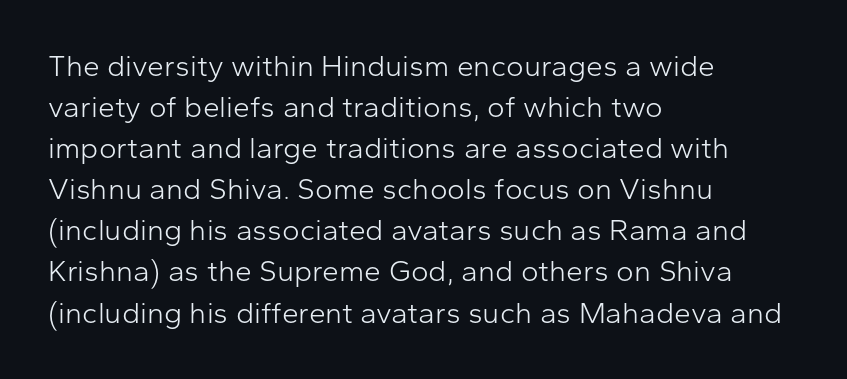
Q: Is the text bold? A: No.
Q: Is the text italic (slanted)? A: No, it is upright.
Q: Is the typeface a serif or a sans-serif typeface? A: Sans-serif.
Q: Is the text underlined? A: No.
Q: How is the paragraph aligned? A: Left-aligned.
Q: Is the spacing between letters normal or unusually wide? A: Normal.
Q: Is the spacing between lines tight, normal or loose? A: Normal.
Q: Width (condensed, normal, or wide)? A: Normal.
Q: Stroke contrast? A: Low.
Q: x-height? A: Medium.
Q: Monospaced? A: No.
